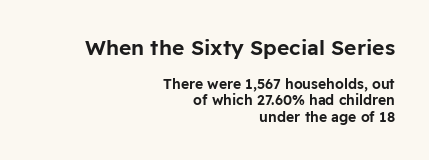
Q: Is the text italic (slanted)? A: No, it is upright.
Q: Is the text underlined? A: No.
Q: How is the paragraph aligned? A: Right-aligned.
Q: Is the spacing between letters normal or unusually wide? A: Normal.
Q: Which block of text is set in a larger size, the first (top) or the second (bottom)? A: The first (top) one.
